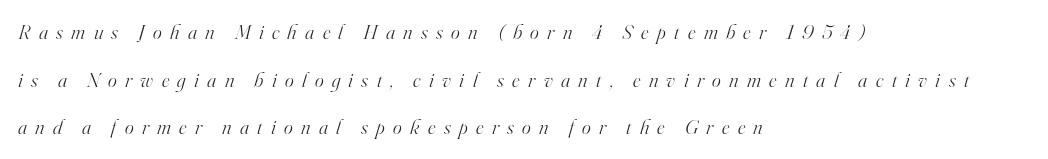
Q: Is the text bold? A: No.
Q: Is the text italic (slanted)? A: Yes, it leans right by about 16 degrees.
Q: Is the text underlined? A: No.
Q: How is the paragraph aligned? A: Left-aligned.
Q: Is the spacing between letters normal or unusually wide? A: Unusually wide.
Q: Is the spacing between lines tight, normal or loose? A: Loose.
